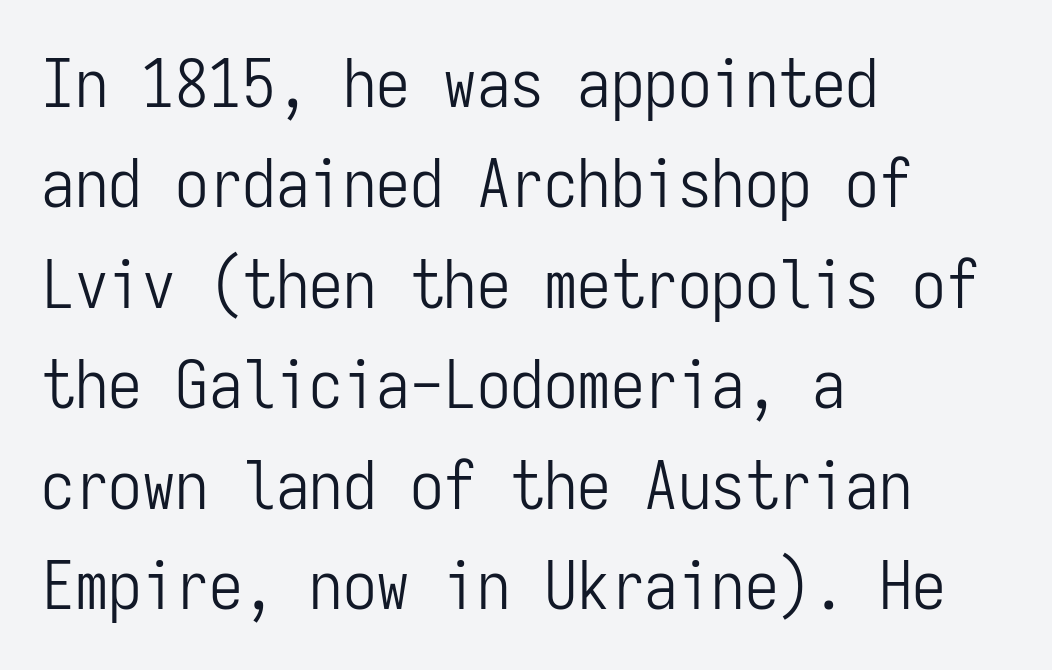
Q: Is the text bold? A: No.
Q: Is the text italic (slanted)? A: No, it is upright.
Q: Is the typeface a serif or a sans-serif typeface? A: Sans-serif.
Q: Is the text underlined? A: No.
Q: How is the paragraph aligned? A: Left-aligned.
Q: Is the spacing between letters normal or unusually wide? A: Normal.
Q: Is the spacing between lines tight, normal or loose? A: Normal.
Q: Width (condensed, normal, or wide)? A: Condensed.
Q: Stroke contrast? A: Low.
Q: x-height? A: Medium.
Q: Monospaced? A: Yes.
